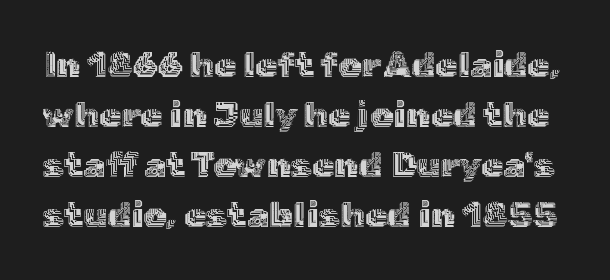
Q: Is the text italic (slanted)? A: No, it is upright.
Q: Is the text underlined? A: No.
Q: Is the spacing between letters normal or unusually wide? A: Normal.
Q: Is the spacing between lines tight, normal or loose? A: Normal.
Q: Width (condensed, normal, or wide)? A: Normal.
Q: x-height? A: Medium.
Q: Monospaced? A: No.
